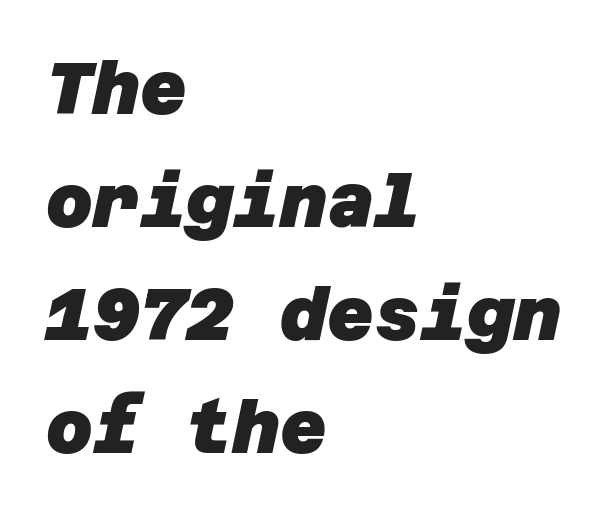
Q: Is the text bold? A: Yes.
Q: Is the typeface a serif or a sans-serif typeface? A: Sans-serif.
Q: Is the text underlined? A: No.
Q: How is the paragraph aligned? A: Left-aligned.
Q: Is the spacing between letters normal or unusually wide? A: Normal.
Q: Is the spacing between lines tight, normal or loose? A: Normal.
Q: Width (condensed, normal, or wide)? A: Normal.
Q: Stroke contrast? A: Low.
Q: x-height? A: Large.
